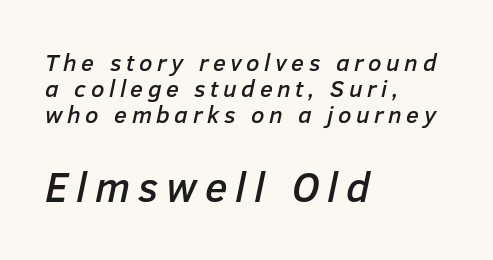
{"italic": "yes", "lean": "right", "slant_degrees": 12, "width": "normal", "stroke_contrast": "low", "x_height": "medium", "monospaced": "no", "underline": "no", "align": "left", "line_spacing": "tight", "line_spacing_ratio": 1.08, "larger_block": "second", "size_ratio": 1.75, "glyph_px": 42}
